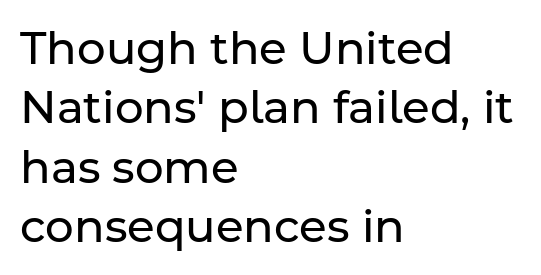
A typesetter would call this proportional, since set widths differ per character. Visually the block forms a straight wall on the left and a jagged coastline on the right. Letter spacing: default. No italicization has been applied; the sample stays upright. The foot of each line stays bare and open. The block of text has a typical density, with ordinary space between rows.
